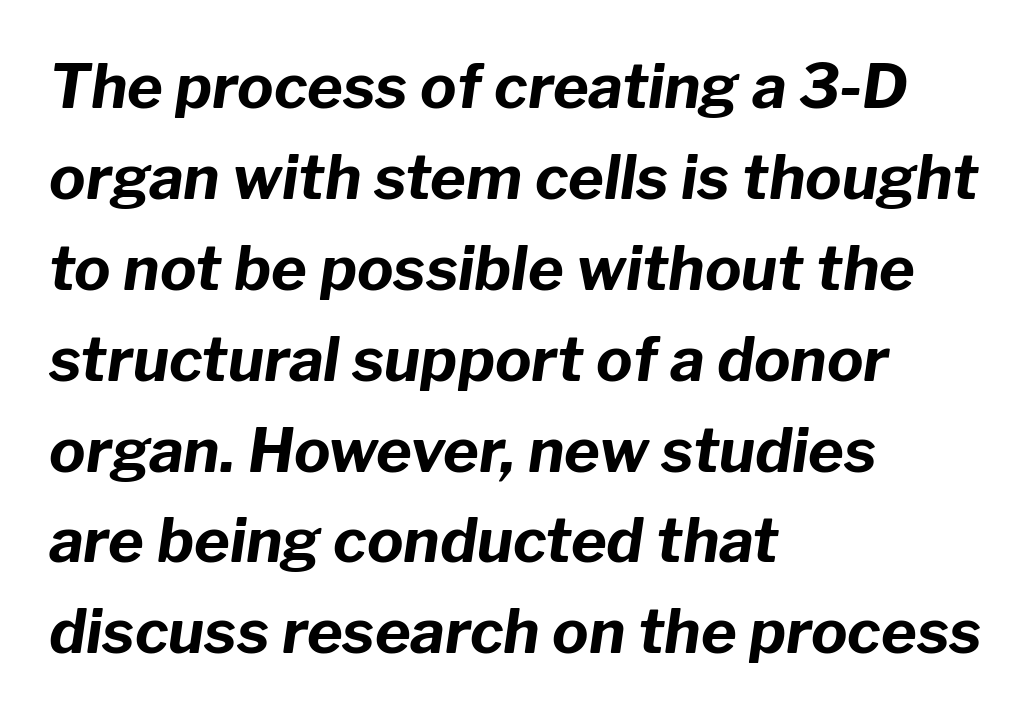
The image shows 61 px bold type, italic (leaning right); set left-aligned, normal line spacing (1.49x), normal letter spacing, not underlined; low stroke contrast and a medium x-height.
